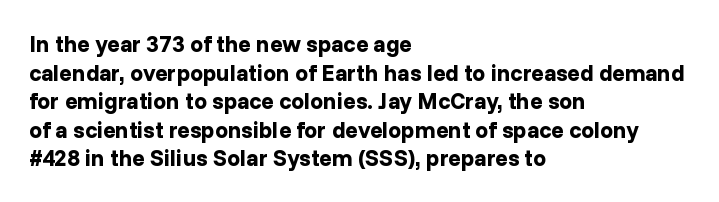
The image shows 23 px bold type, upright; set left-aligned, line spacing 1.24x, normal letter spacing, not underlined.
